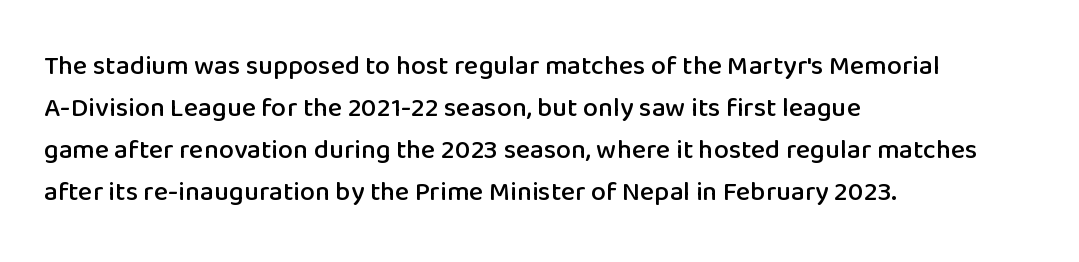
The image shows 27 px text type, upright; set left-aligned, normal line spacing (1.55x), normal letter spacing, not underlined.
